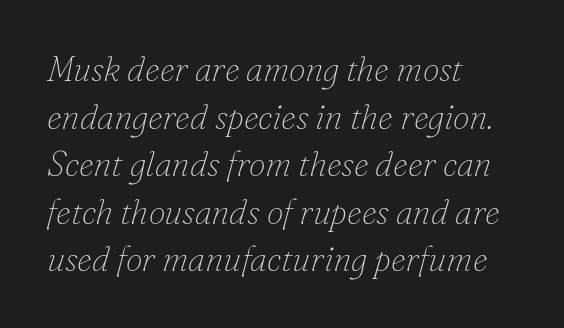
{"serif": "yes", "italic": "yes", "lean": "right", "slant_degrees": 16, "bold": "no", "weight": "thin", "width": "normal", "stroke_contrast": "low", "x_height": "small", "monospaced": "no", "underline": "no", "align": "left", "line_spacing": "normal", "line_spacing_ratio": 1.4, "letter_spacing": "normal", "letter_spacing_em": 0.0, "glyph_px": 34}
